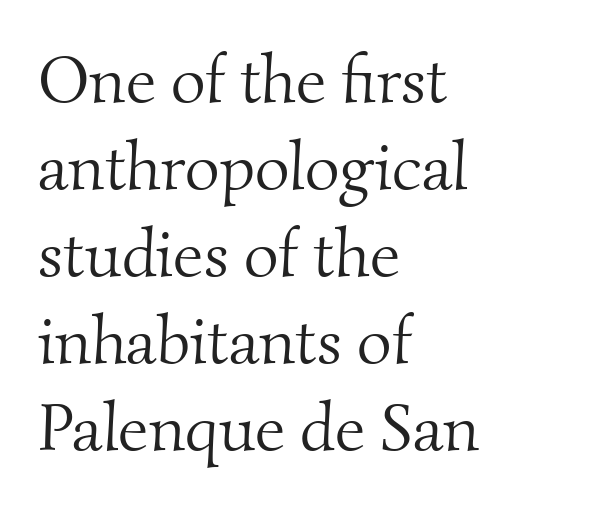
{"serif": "yes", "bold": "no", "weight": "light", "width": "normal", "stroke_contrast": "medium", "x_height": "small", "monospaced": "no", "underline": "no", "align": "left", "line_spacing": "normal", "line_spacing_ratio": 1.3, "letter_spacing": "normal", "letter_spacing_em": 0.0, "glyph_px": 67}
